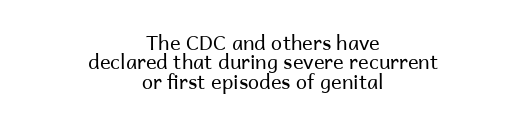
The image shows 20 px text type, upright; set centered, tight line spacing (0.97x), normal letter spacing, not underlined.
